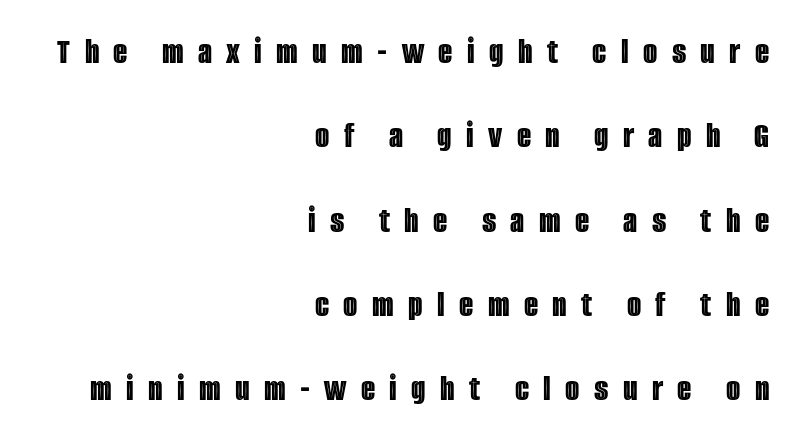
Q: Is the text italic (slanted)? A: No, it is upright.
Q: Is the text underlined? A: No.
Q: How is the paragraph aligned? A: Right-aligned.
Q: Is the spacing between letters normal or unusually wide? A: Unusually wide.
Q: Is the spacing between lines tight, normal or loose? A: Loose.
Q: Width (condensed, normal, or wide)? A: Condensed.
Q: x-height? A: Large.
Q: Monospaced? A: No.
